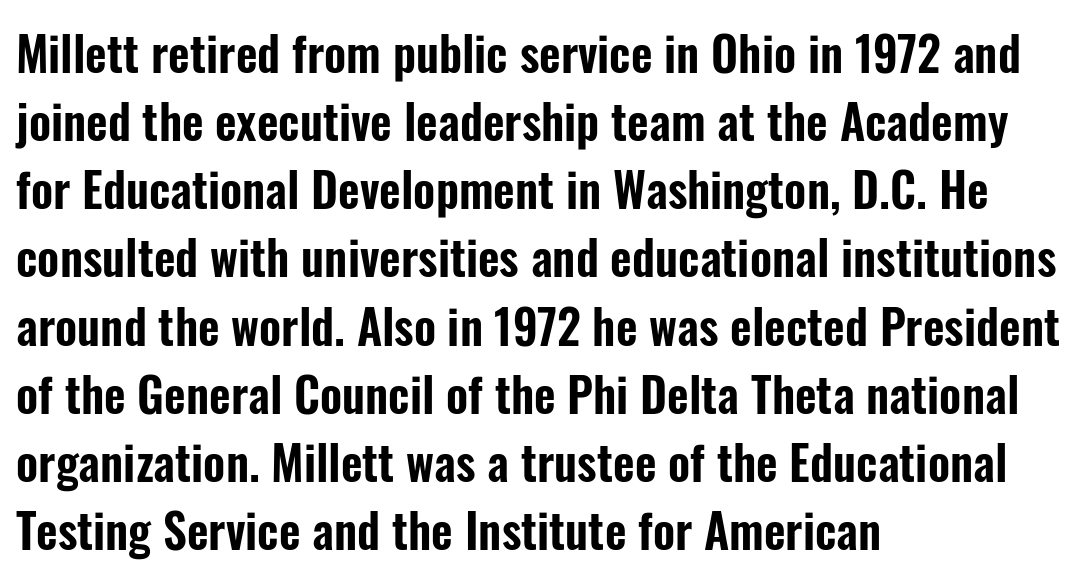
Q: Is the text italic (slanted)? A: No, it is upright.
Q: Is the typeface a serif or a sans-serif typeface? A: Sans-serif.
Q: Is the text underlined? A: No.
Q: How is the paragraph aligned? A: Left-aligned.
Q: Is the spacing between letters normal or unusually wide? A: Normal.
Q: Is the spacing between lines tight, normal or loose? A: Normal.
Q: Width (condensed, normal, or wide)? A: Condensed.
Q: Stroke contrast? A: Low.
Q: x-height? A: Medium.
Q: Monospaced? A: No.
